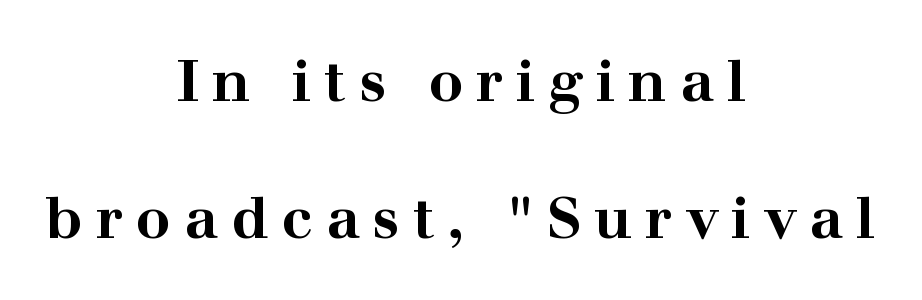
{"serif": "yes", "italic": "no", "bold": "yes", "weight": "bold", "width": "wide", "stroke_contrast": "high", "x_height": "medium", "monospaced": "no", "underline": "no", "align": "center", "line_spacing": "loose", "line_spacing_ratio": 2.37, "letter_spacing": "wide", "letter_spacing_em": 0.22, "glyph_px": 58}
